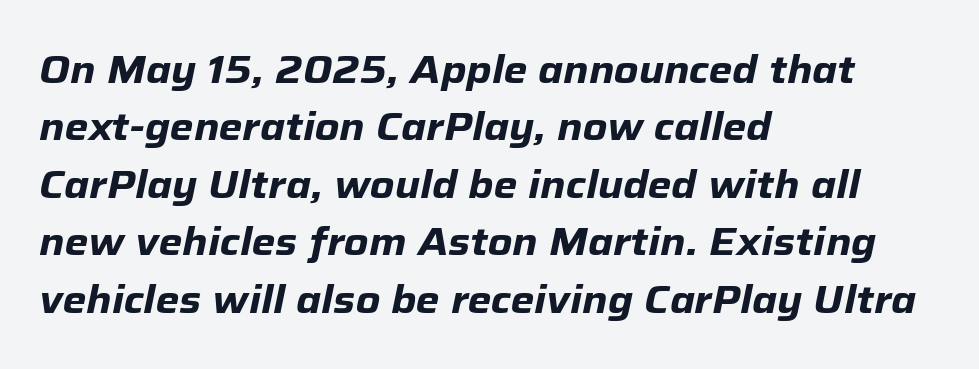
{"italic": "yes", "lean": "right", "slant_degrees": 12, "bold": "yes", "weight": "heavy", "width": "normal", "stroke_contrast": "low", "x_height": "medium", "monospaced": "no", "underline": "no", "align": "left", "line_spacing": "normal", "line_spacing_ratio": 1.51, "letter_spacing": "normal", "letter_spacing_em": 0.0, "glyph_px": 38}
